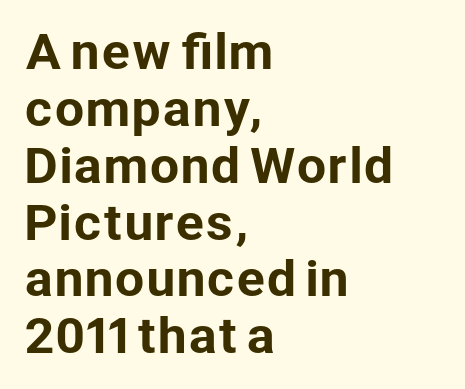
Q: Is the text italic (slanted)? A: No, it is upright.
Q: Is the typeface a serif or a sans-serif typeface? A: Sans-serif.
Q: Is the text underlined? A: No.
Q: How is the paragraph aligned? A: Left-aligned.
Q: Is the spacing between letters normal or unusually wide? A: Normal.
Q: Width (condensed, normal, or wide)? A: Normal.
Q: Stroke contrast? A: Low.
Q: x-height? A: Medium.
Q: Monospaced? A: No.
